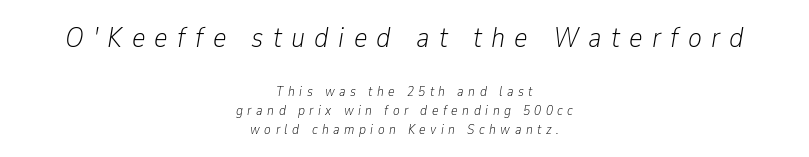
Q: Is the text bold? A: No.
Q: Is the text italic (slanted)? A: Yes, it leans right by about 9 degrees.
Q: Is the text underlined? A: No.
Q: How is the paragraph aligned? A: Centered.
Q: Is the spacing between letters normal or unusually wide? A: Unusually wide.
Q: Is the spacing between lines tight, normal or loose? A: Normal.
Q: Which block of text is set in a larger size, the first (top) or the second (bottom)? A: The first (top) one.
Q: Width (condensed, normal, or wide)? A: Condensed.
Q: Stroke contrast? A: Low.
Q: x-height? A: Medium.
Q: Monospaced? A: No.
